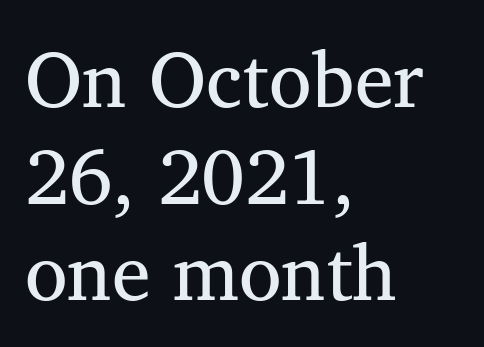
Weight: regular or lighter. Line starts are locked; line ends wander. This sample has the flowing, uneven cadence of proportional lettering. Is the letter spacing exaggerated? No — it looks like the ordinary default. The letters carry serifs — small finishing strokes at the ends of their stems. Beneath every word, the page is bare.
